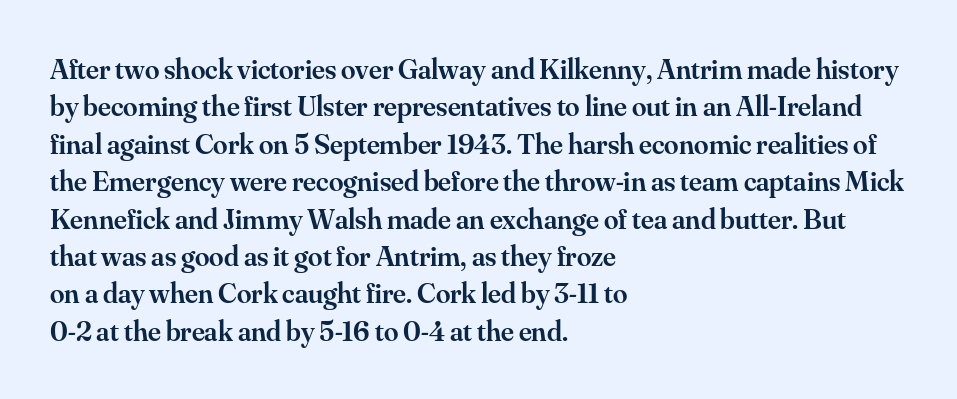
Q: Is the text bold? A: Semi-bold.
Q: Is the text italic (slanted)? A: No, it is upright.
Q: Is the typeface a serif or a sans-serif typeface? A: Serif.
Q: Is the text underlined? A: No.
Q: How is the paragraph aligned? A: Left-aligned.
Q: Is the spacing between letters normal or unusually wide? A: Normal.
Q: Is the spacing between lines tight, normal or loose? A: Normal.
Q: Width (condensed, normal, or wide)? A: Normal.
Q: Stroke contrast? A: Medium.
Q: x-height? A: Small.
Q: Monospaced? A: No.
